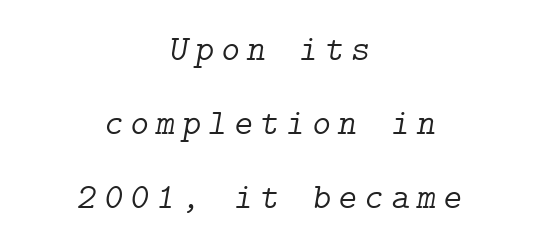
{"serif": "yes", "italic": "yes", "lean": "right", "slant_degrees": 9, "bold": "no", "weight": "light", "width": "normal", "stroke_contrast": "low", "x_height": "medium", "underline": "no", "align": "center", "line_spacing": "loose", "line_spacing_ratio": 2.06, "letter_spacing": "wide", "letter_spacing_em": 0.2, "glyph_px": 36}
